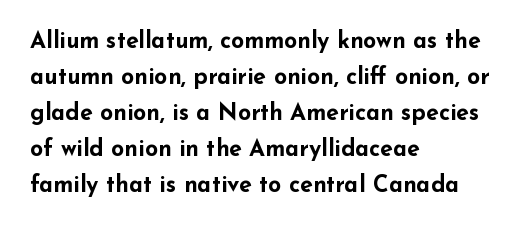
{"italic": "no", "bold": "yes", "underline": "no", "align": "left", "line_spacing": "normal", "line_spacing_ratio": 1.57, "letter_spacing": "normal", "letter_spacing_em": 0.0, "glyph_px": 23}
